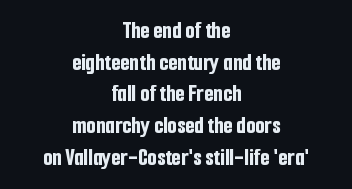
The image shows 24 px bold type, upright; set centered, normal line spacing (1.32x), normal letter spacing, not underlined.
